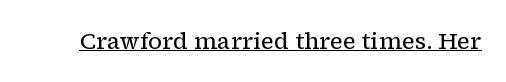
Q: Is the text bold? A: No.
Q: Is the text italic (slanted)? A: No, it is upright.
Q: Is the text underlined? A: Yes.
Q: Is the spacing between letters normal or unusually wide? A: Normal.
